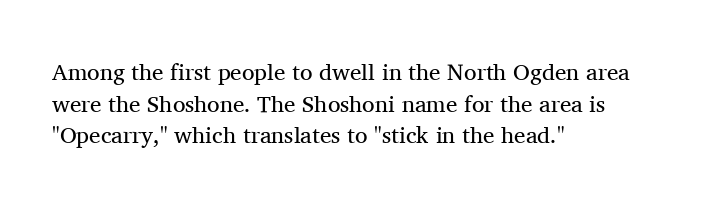
The image shows 23 px text type, upright; set left-aligned, normal line spacing (1.38x), normal letter spacing, not underlined.
